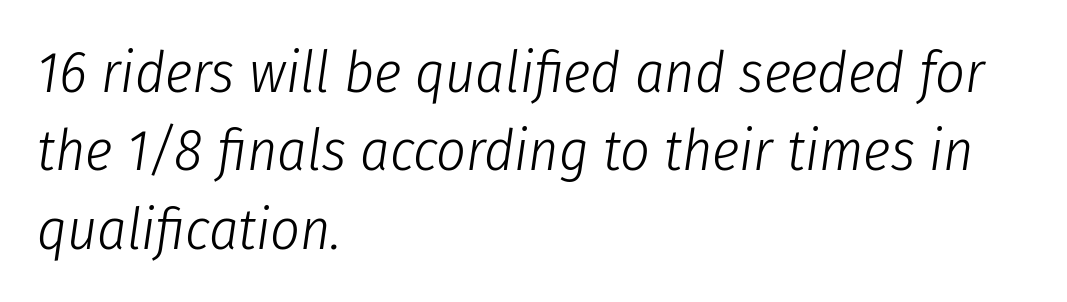
Caption: standard tracking, unaltered. Students, observe: this is what conventionally led text looks like. The passage shown is typed in a proportional face where columns would drift. Quick note: italic.
